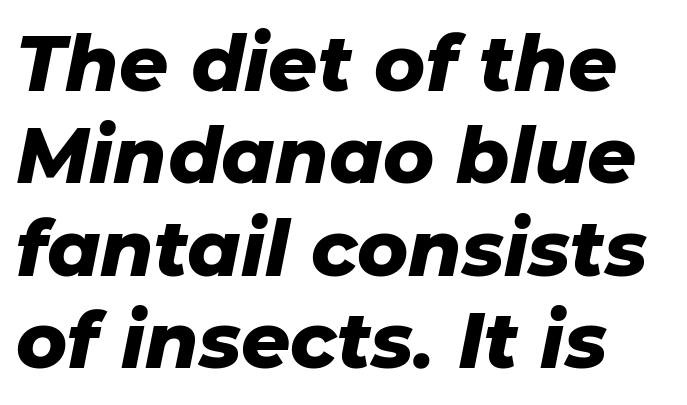
Q: Is the text bold? A: Yes.
Q: Is the text italic (slanted)? A: Yes, it leans right by about 11 degrees.
Q: Is the text underlined? A: No.
Q: Is the spacing between letters normal or unusually wide? A: Normal.
Q: Width (condensed, normal, or wide)? A: Normal.
Q: Stroke contrast? A: Low.
Q: x-height? A: Medium.
Q: Monospaced? A: No.
